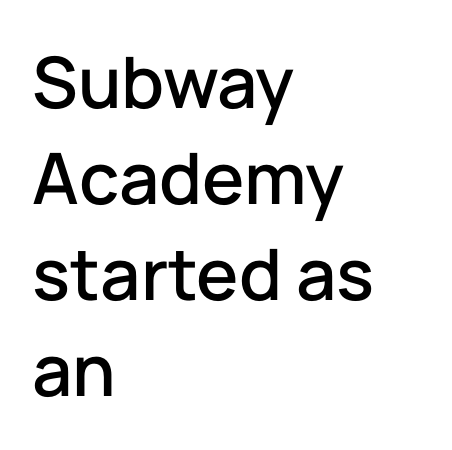
The image shows 71 px sans-serif type, upright; set left-aligned, normal line spacing (1.35x), normal letter spacing, not underlined; low stroke contrast and a medium x-height.
